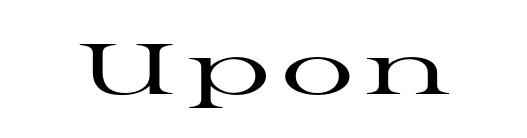
Spacing verdict: proportional, widths tailored to each character. Has an underline been added? It has not. Ordinary non-slanted type is in use. To sum up the face: it has serifs.
